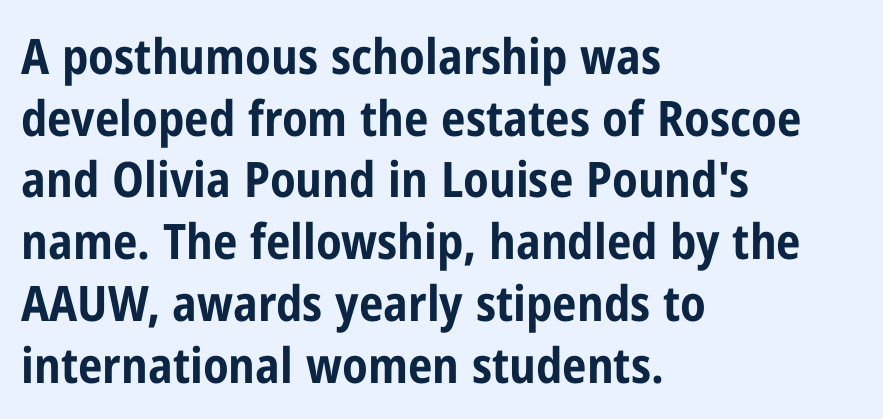
Ascenders rise straight up at ninety degrees. If you measured baseline to baseline, you'd find a middling distance. Check under the words: just untouched page. On the weight axis this lands at bold, roughly 700. Notice how the passage keeps a crisp vertical edge on the left only. Do the characters align in a grid? No, the font is proportional.
